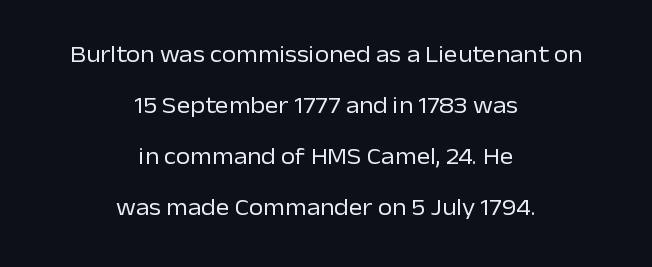
Q: Is the text bold? A: No.
Q: Is the text italic (slanted)? A: No, it is upright.
Q: Is the text underlined? A: No.
Q: How is the paragraph aligned? A: Centered.
Q: Is the spacing between letters normal or unusually wide? A: Normal.
Q: Is the spacing between lines tight, normal or loose? A: Loose.
